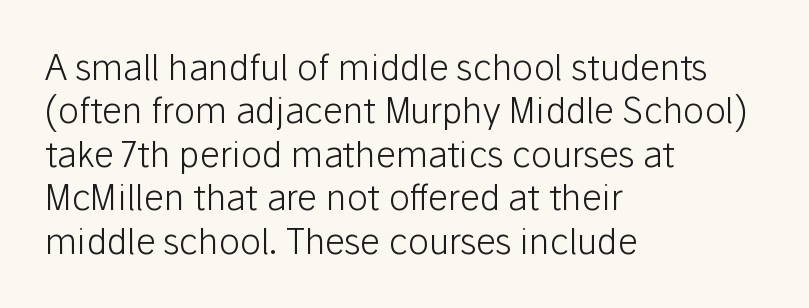
The image shows 35 px light sans-serif type, upright; set left-aligned, line spacing 1.24x, normal letter spacing, not underlined; low stroke contrast and a medium x-height.
